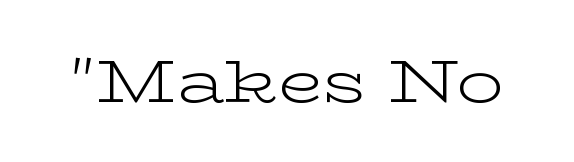
Q: Is the text bold? A: No.
Q: Is the text italic (slanted)? A: No, it is upright.
Q: Is the typeface a serif or a sans-serif typeface? A: Serif.
Q: Is the text underlined? A: No.
Q: Is the spacing between letters normal or unusually wide? A: Normal.
Q: Width (condensed, normal, or wide)? A: Wide.
Q: Stroke contrast? A: Low.
Q: x-height? A: Medium.
Q: Monospaced? A: No.
